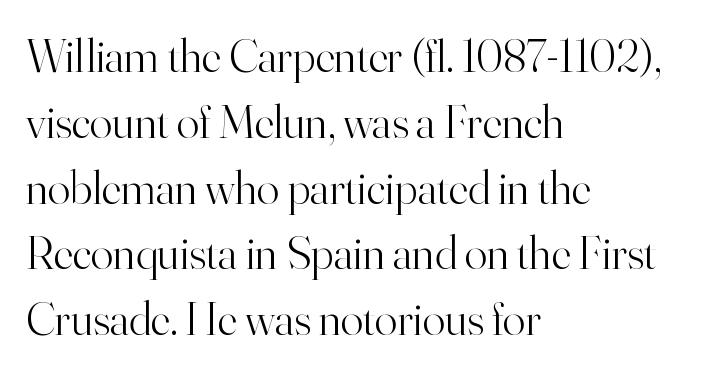
{"serif": "yes", "italic": "no", "bold": "no", "weight": "light", "width": "normal", "stroke_contrast": "high", "x_height": "small", "monospaced": "no", "underline": "no", "align": "left", "line_spacing": "normal", "line_spacing_ratio": 1.4, "letter_spacing": "normal", "letter_spacing_em": 0.0, "glyph_px": 47}
